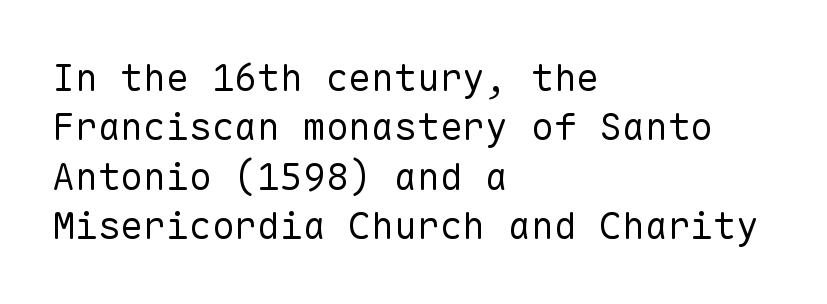
{"serif": "no", "italic": "no", "bold": "no", "weight": "regular", "width": "normal", "stroke_contrast": "low", "x_height": "medium", "monospaced": "yes", "underline": "no", "align": "left", "line_spacing": "normal", "line_spacing_ratio": 1.3, "letter_spacing": "normal", "letter_spacing_em": 0.0, "glyph_px": 38}
